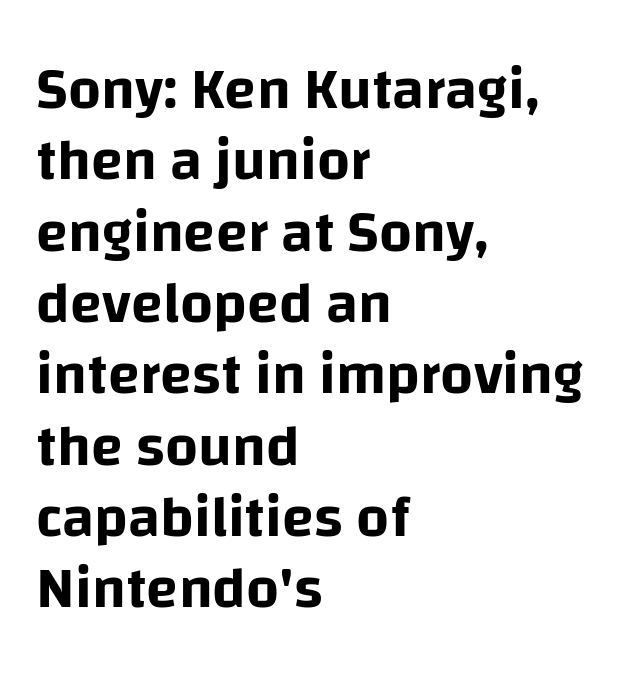
{"serif": "no", "italic": "no", "width": "normal", "stroke_contrast": "low", "x_height": "large", "monospaced": "no", "underline": "no", "align": "left", "line_spacing_ratio": 1.23, "letter_spacing": "normal", "letter_spacing_em": 0.0, "glyph_px": 58}
